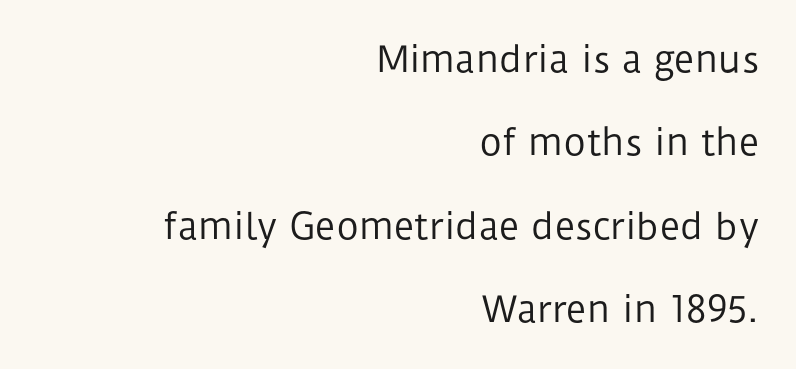
{"serif": "no", "italic": "no", "bold": "no", "weight": "regular", "width": "normal", "stroke_contrast": "low", "x_height": "medium", "monospaced": "no", "underline": "no", "align": "right", "line_spacing": "loose", "line_spacing_ratio": 2.38, "letter_spacing": "normal", "letter_spacing_em": 0.0, "glyph_px": 35}
